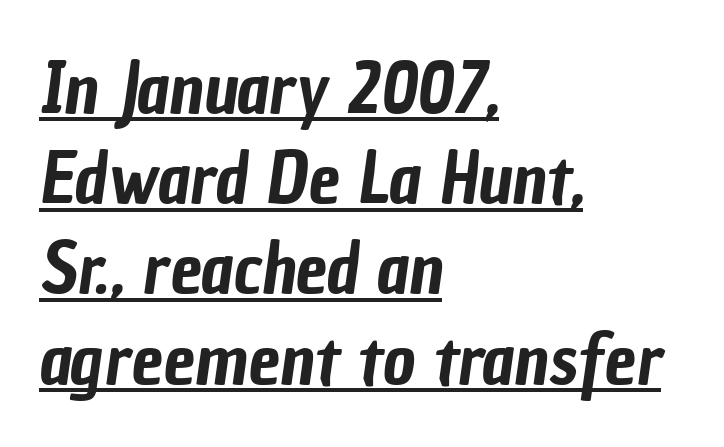
The image shows 71 px condensed sans-serif type; set left-aligned, normal line spacing (1.27x), normal letter spacing, underlined; low stroke contrast and a medium x-height.
